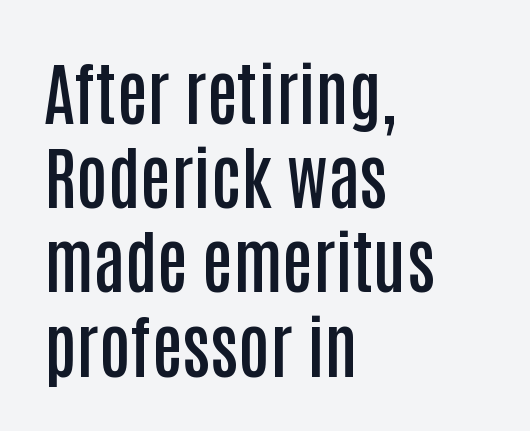
The face used here is rendered with its standard letterfit. The paragraph has a hard left edge and a soft right edge. A clean baseline with only descenders dipping below it. The rendering uses natural spacing where letterforms have individual widths. Strokes here are thickened, but only to semibold level.
